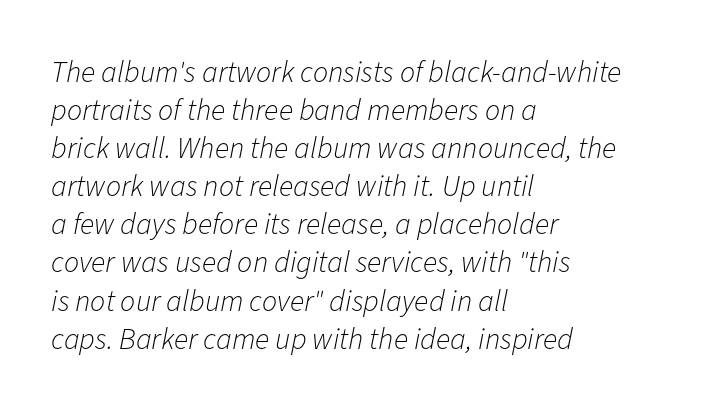
The image shows 30 px light type, italic (leaning right); set left-aligned, normal line spacing (1.27x), normal letter spacing, not underlined; low stroke contrast and a medium x-height.
